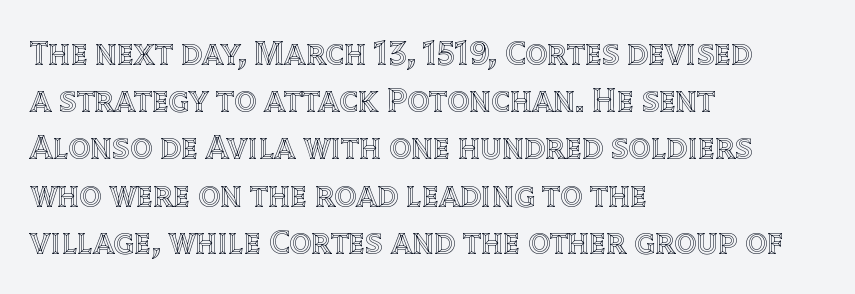
Q: Is the text italic (slanted)? A: No, it is upright.
Q: Is the text underlined? A: No.
Q: How is the paragraph aligned? A: Left-aligned.
Q: Is the spacing between letters normal or unusually wide? A: Normal.
Q: Is the spacing between lines tight, normal or loose? A: Normal.
Q: Width (condensed, normal, or wide)? A: Normal.
Q: x-height? A: Large.
Q: Monospaced? A: No.
